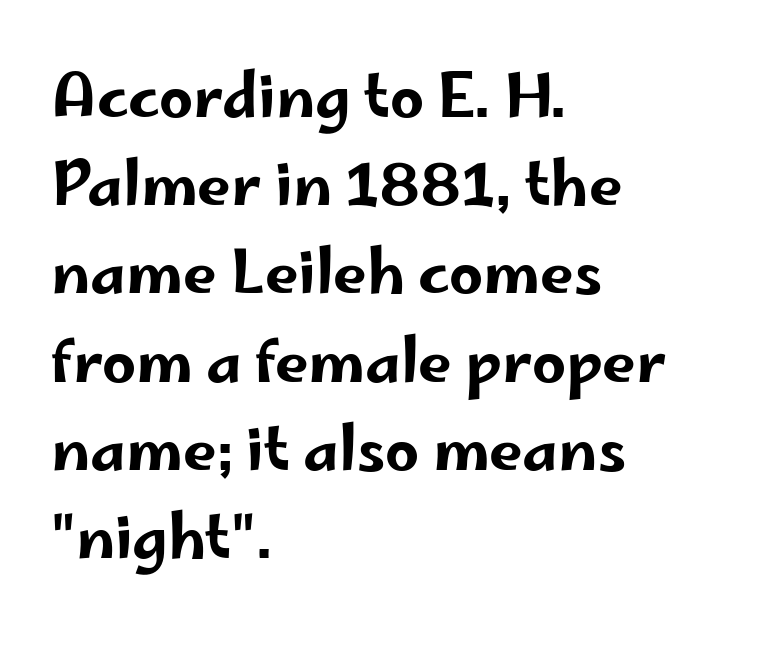
The image shows 60 px wide sans-serif type, upright; set left-aligned, normal line spacing (1.47x), normal letter spacing, not underlined; low stroke contrast and a small x-height.
